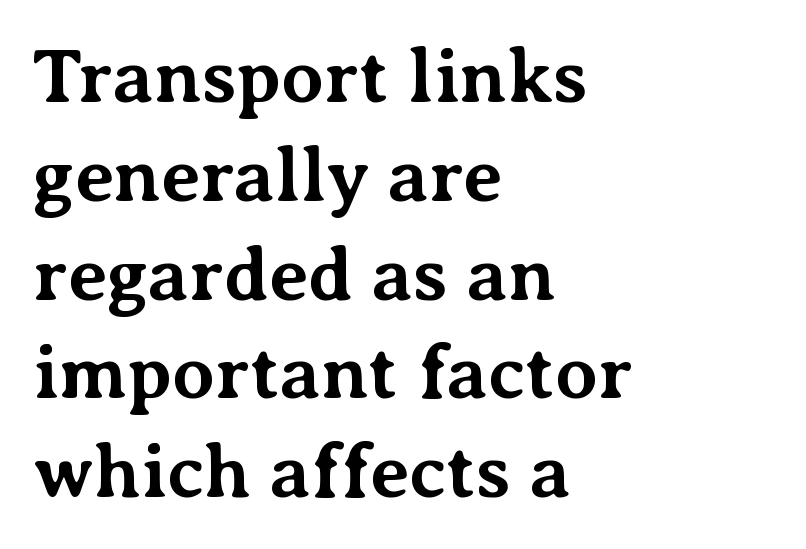
Q: Is the text bold? A: Yes.
Q: Is the text italic (slanted)? A: No, it is upright.
Q: Is the typeface a serif or a sans-serif typeface? A: Serif.
Q: Is the text underlined? A: No.
Q: How is the paragraph aligned? A: Left-aligned.
Q: Is the spacing between letters normal or unusually wide? A: Normal.
Q: Is the spacing between lines tight, normal or loose? A: Normal.
Q: Width (condensed, normal, or wide)? A: Normal.
Q: Stroke contrast? A: Medium.
Q: x-height? A: Medium.
Q: Monospaced? A: No.
